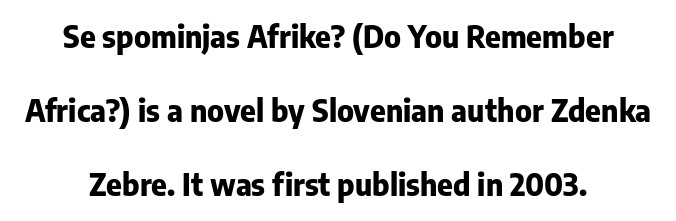
The image shows 30 px heavy sans-serif type, upright; set centered, loose line spacing (2.47x), normal letter spacing, not underlined; low stroke contrast and a medium x-height.
